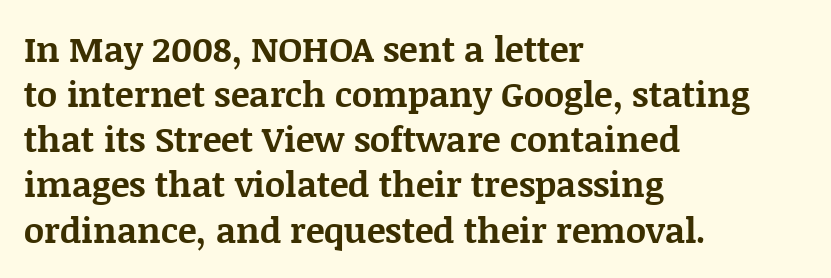
{"serif": "yes", "italic": "no", "bold": "yes", "weight": "bold", "width": "normal", "stroke_contrast": "medium", "x_height": "large", "monospaced": "no", "underline": "no", "align": "left", "line_spacing": "normal", "line_spacing_ratio": 1.29, "letter_spacing": "normal", "letter_spacing_em": 0.0, "glyph_px": 35}
